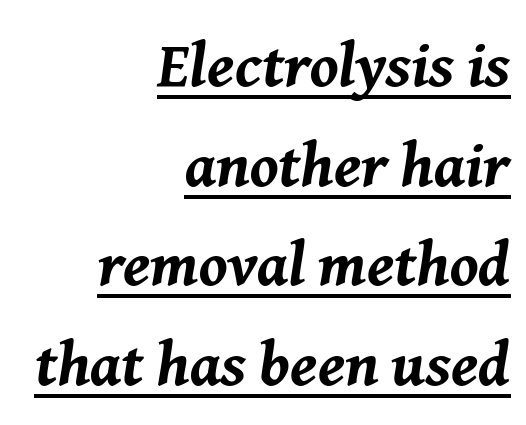
Look at the tracking — it's just the regular setting, nothing added. Reading down the block, your eye finds every line finishing at a fixed right position. Character widths vary here, with narrow letters taking less room than wide ones. Glance below the letters and you will spot a drawn line. The block of text has a typical density, with ordinary space between rows. The glyphs look as if they've been sheared to an angle.
